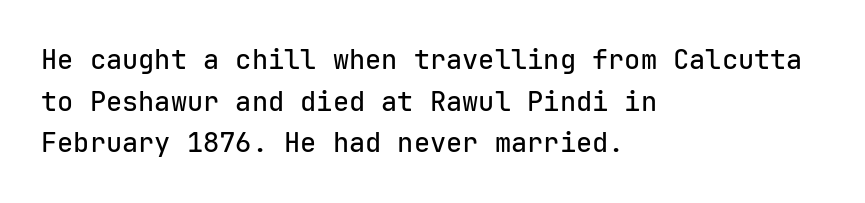
Q: Is the text italic (slanted)? A: No, it is upright.
Q: Is the text underlined? A: No.
Q: How is the paragraph aligned? A: Left-aligned.
Q: Is the spacing between letters normal or unusually wide? A: Normal.
Q: Is the spacing between lines tight, normal or loose? A: Normal.
